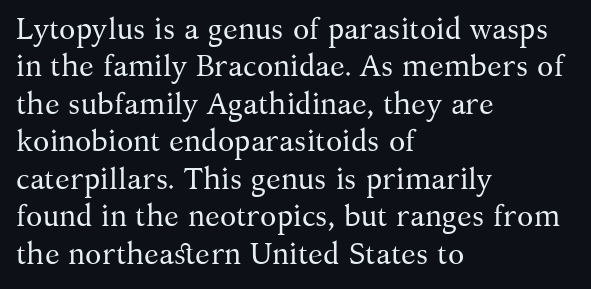
{"serif": "yes", "italic": "no", "bold": "no", "weight": "regular", "width": "normal", "stroke_contrast": "medium", "x_height": "medium", "monospaced": "no", "underline": "no", "align": "left", "line_spacing": "normal", "line_spacing_ratio": 1.25, "letter_spacing": "normal", "letter_spacing_em": 0.0, "glyph_px": 30}
